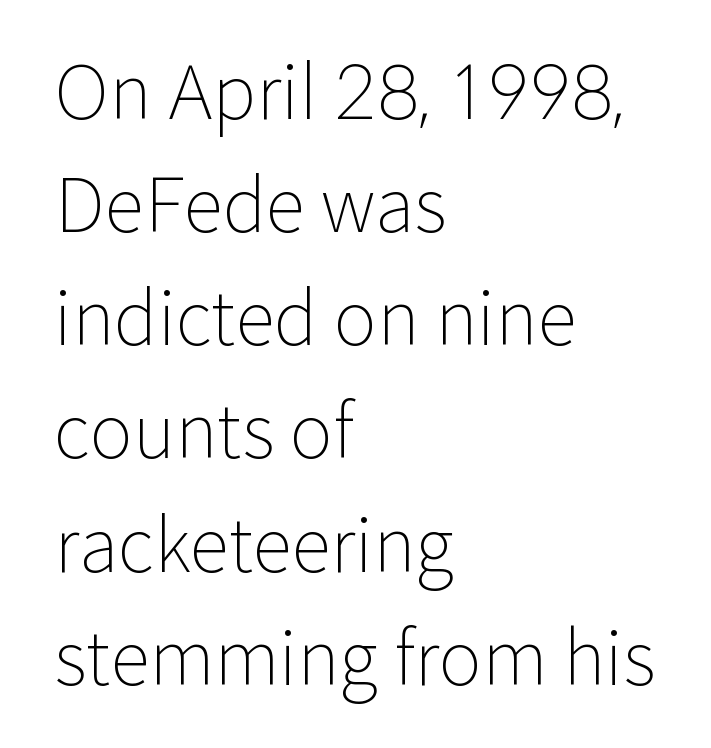
The image shows 73 px light sans-serif type, upright; set left-aligned, normal line spacing (1.55x), normal letter spacing, not underlined; low stroke contrast and a medium x-height.
